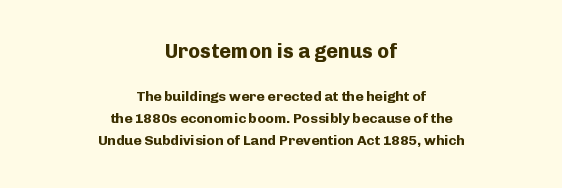
The image shows 20 px bold type, upright; set centered, normal line spacing (1.58x), normal letter spacing, not underlined; the first (top) block is 1.43x larger.
